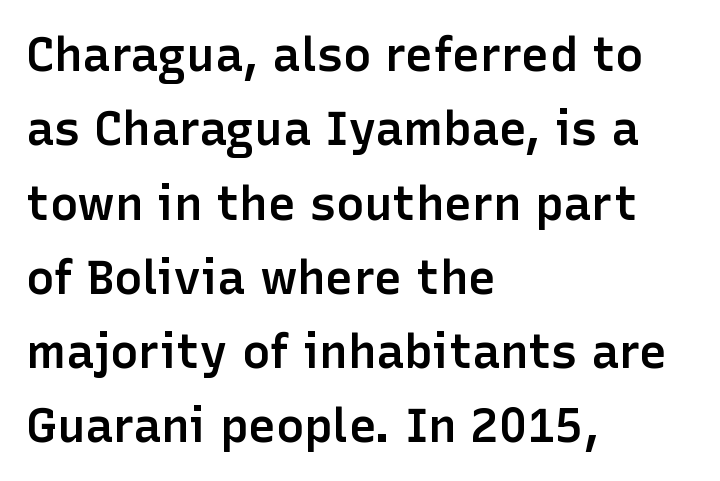
Q: Is the text bold? A: Semi-bold.
Q: Is the text italic (slanted)? A: No, it is upright.
Q: Is the typeface a serif or a sans-serif typeface? A: Sans-serif.
Q: Is the text underlined? A: No.
Q: How is the paragraph aligned? A: Left-aligned.
Q: Is the spacing between letters normal or unusually wide? A: Normal.
Q: Is the spacing between lines tight, normal or loose? A: Normal.
Q: Width (condensed, normal, or wide)? A: Normal.
Q: Stroke contrast? A: Low.
Q: x-height? A: Medium.
Q: Monospaced? A: No.
